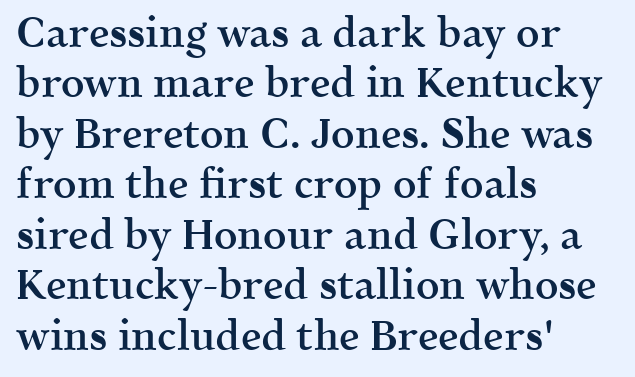
Q: Is the text bold? A: Semi-bold.
Q: Is the text italic (slanted)? A: No, it is upright.
Q: Is the typeface a serif or a sans-serif typeface? A: Serif.
Q: Is the text underlined? A: No.
Q: How is the paragraph aligned? A: Left-aligned.
Q: Is the spacing between letters normal or unusually wide? A: Normal.
Q: Width (condensed, normal, or wide)? A: Normal.
Q: x-height? A: Medium.
Q: Monospaced? A: No.
